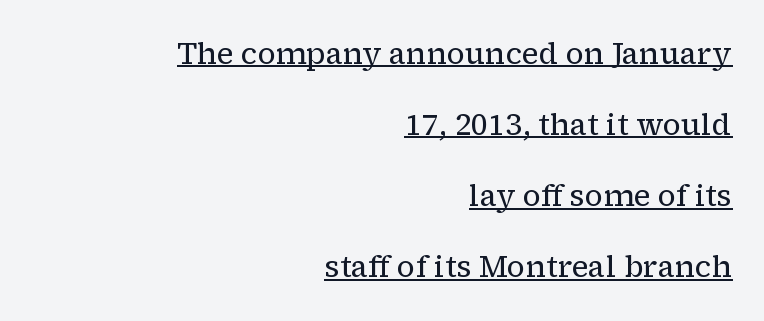
{"serif": "yes", "italic": "no", "bold": "no", "weight": "regular", "width": "normal", "stroke_contrast": "low", "x_height": "medium", "monospaced": "no", "underline": "yes", "align": "right", "line_spacing": "loose", "line_spacing_ratio": 2.37, "letter_spacing": "normal", "letter_spacing_em": 0.0, "glyph_px": 30}
